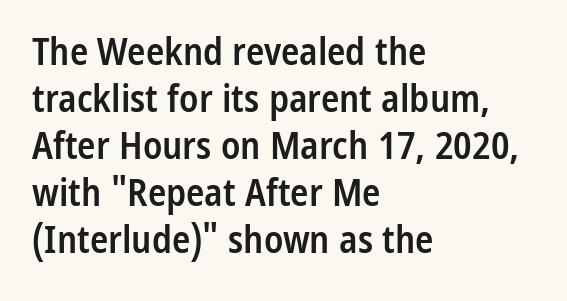
The image shows 38 px semibold, condensed sans-serif type, upright; set left-aligned, line spacing 1.24x, normal letter spacing, not underlined; low stroke contrast and a medium x-height.
